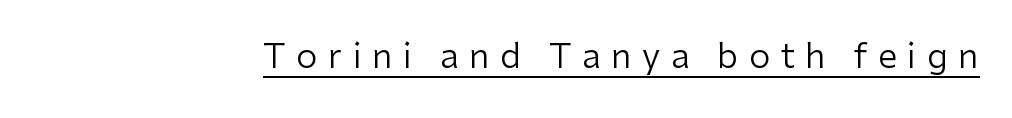
Q: Is the text bold? A: No.
Q: Is the text italic (slanted)? A: No, it is upright.
Q: Is the typeface a serif or a sans-serif typeface? A: Sans-serif.
Q: Is the text underlined? A: Yes.
Q: Is the spacing between letters normal or unusually wide? A: Unusually wide.
Q: Width (condensed, normal, or wide)? A: Normal.
Q: Stroke contrast? A: Low.
Q: x-height? A: Medium.
Q: Monospaced? A: No.
